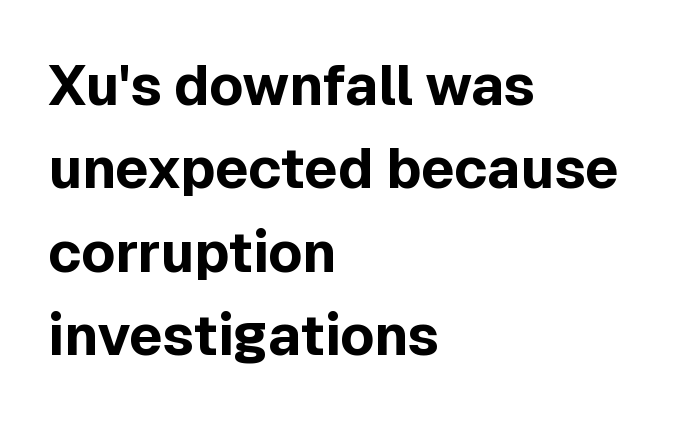
Regular leading. You can tell from the bare stems that sans-serif type was used. Tall strokes in this sample are plumb rather than angled. Every letter is thick-stroked: bold, no question.
